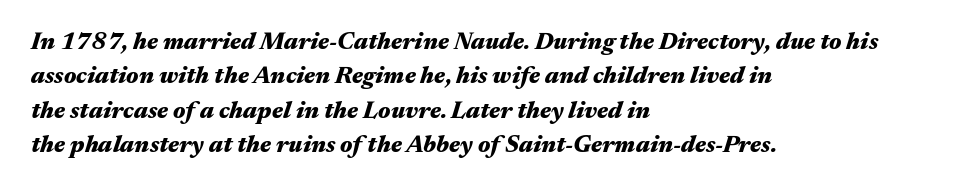
The image shows 24 px bold type, italic (leaning right); set left-aligned, normal line spacing (1.43x), normal letter spacing, not underlined.
